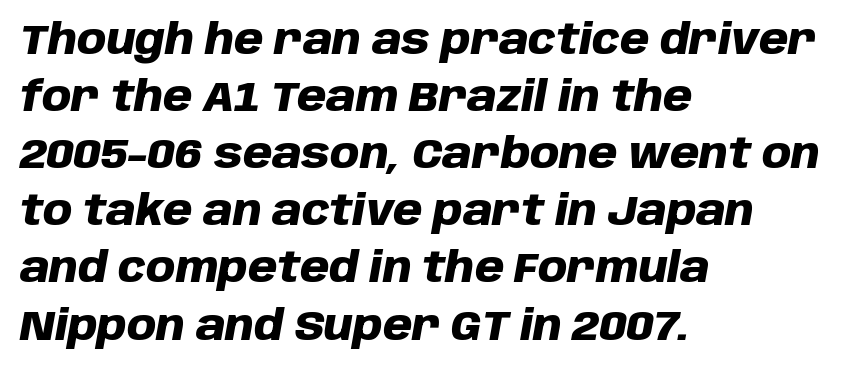
{"italic": "yes", "lean": "right", "slant_degrees": 10, "bold": "yes", "weight": "heavy", "width": "normal", "stroke_contrast": "low", "x_height": "large", "monospaced": "no", "underline": "no", "align": "left", "line_spacing": "normal", "line_spacing_ratio": 1.36, "letter_spacing": "normal", "letter_spacing_em": 0.0, "glyph_px": 42}
